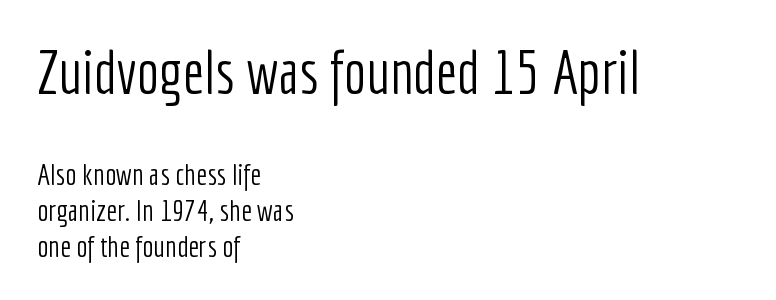
In CSS terms this would be text-align: left. Beneath every word, the page is bare. Nobody touched the tracking dial on this one. These two chunks differ in scale, with the top chunk taking the larger measure.
